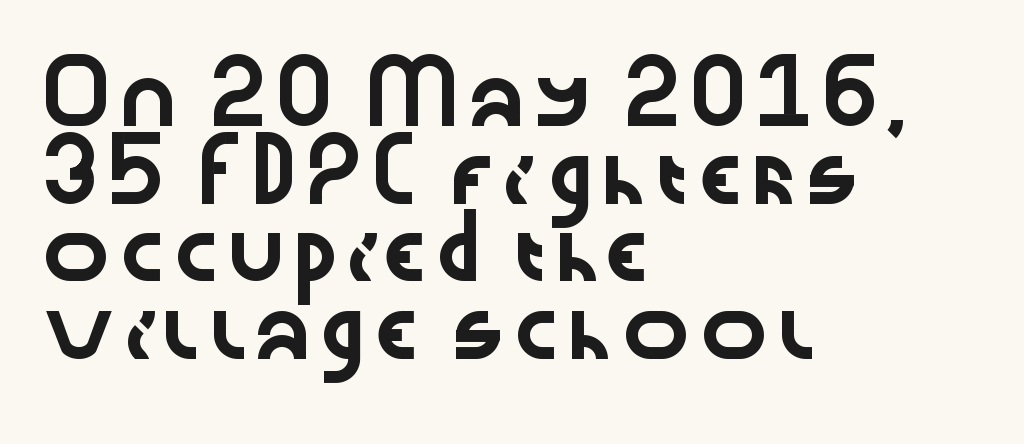
The image shows 57 px wide sans-serif type, upright; set left-aligned, normal line spacing (1.36x), normal letter spacing, not underlined; low stroke contrast and a medium x-height.
